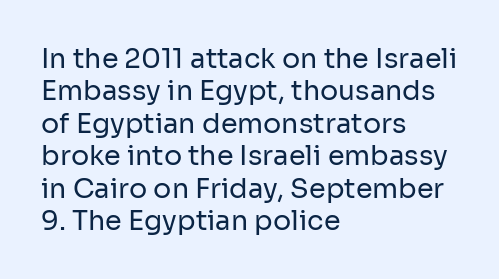
The image shows 27 px text type, upright; set left-aligned, line spacing 1.2x, normal letter spacing, not underlined.
